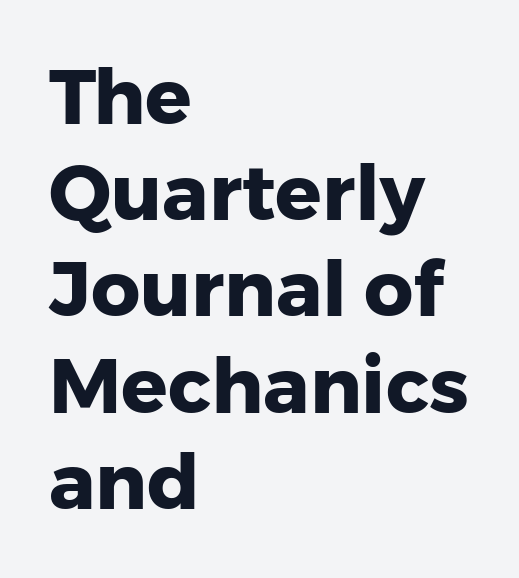
The image shows 77 px heavy sans-serif type, upright; set left-aligned, normal line spacing (1.25x), normal letter spacing, not underlined; low stroke contrast and a medium x-height.
